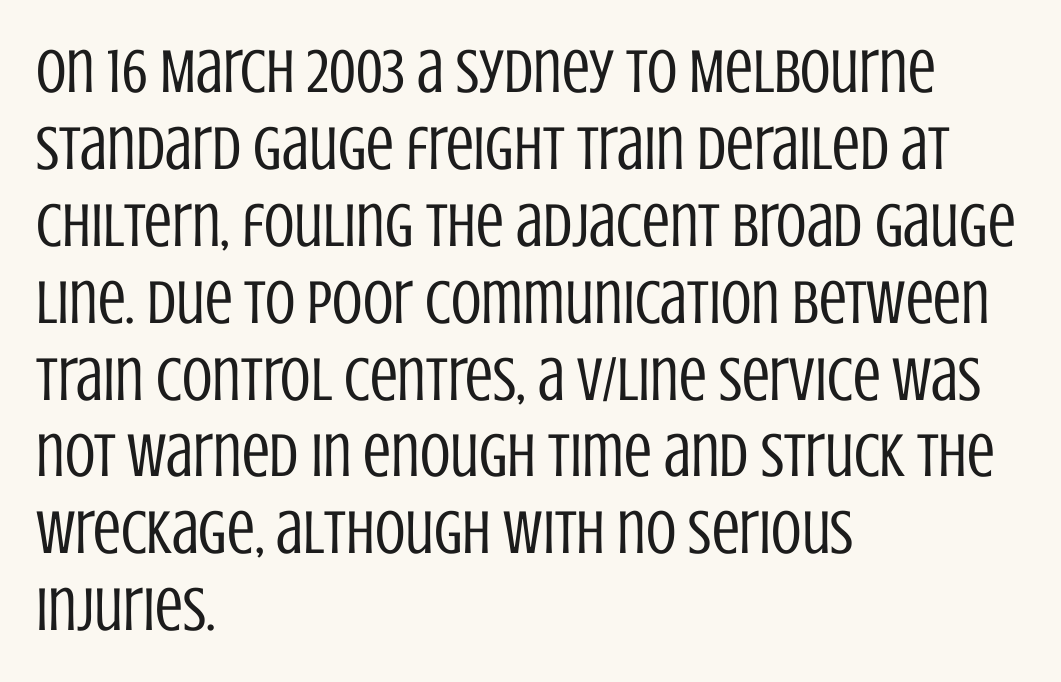
Q: Is the text bold? A: No.
Q: Is the text italic (slanted)? A: No, it is upright.
Q: Is the typeface a serif or a sans-serif typeface? A: Sans-serif.
Q: Is the text underlined? A: No.
Q: How is the paragraph aligned? A: Left-aligned.
Q: Is the spacing between letters normal or unusually wide? A: Normal.
Q: Width (condensed, normal, or wide)? A: Condensed.
Q: Stroke contrast? A: Low.
Q: x-height? A: Large.
Q: Monospaced? A: No.
